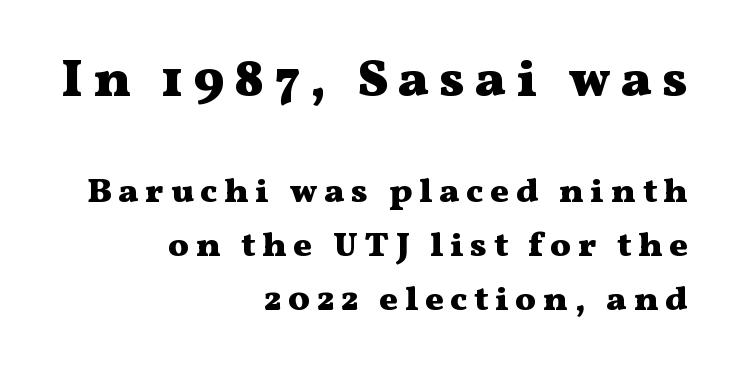
Compared with typical paragraphs, the rows here are spaced about the same. Characters remain perfectly vertical along every line. Block one is the big one; block two sits smaller underneath. Here the designer chose a conventional face with non-uniform glyph widths.
